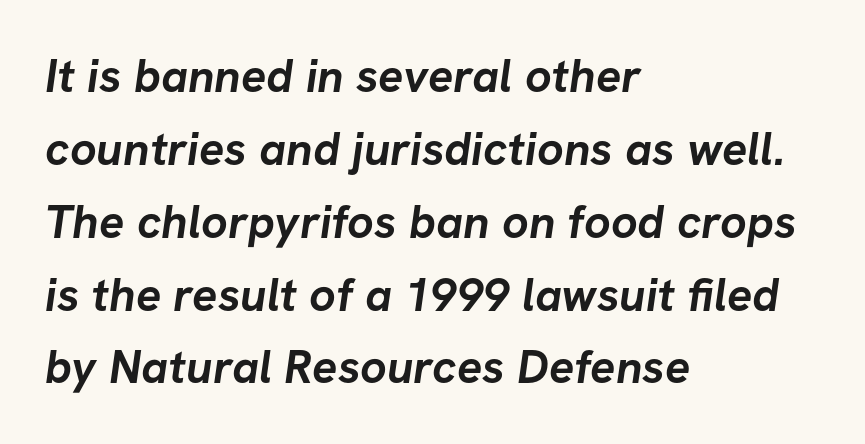
The face used here has the dense, thick strokes of a bold. Normally led — the rows are evenly, conventionally spaced. Observe the ordinary spacing: letters are neighbours, not strangers. Every row of glyphs begins at an identical x-position on the left. The passage shown is typed in a proportional face where columns would drift. The area under the type is left untouched.
